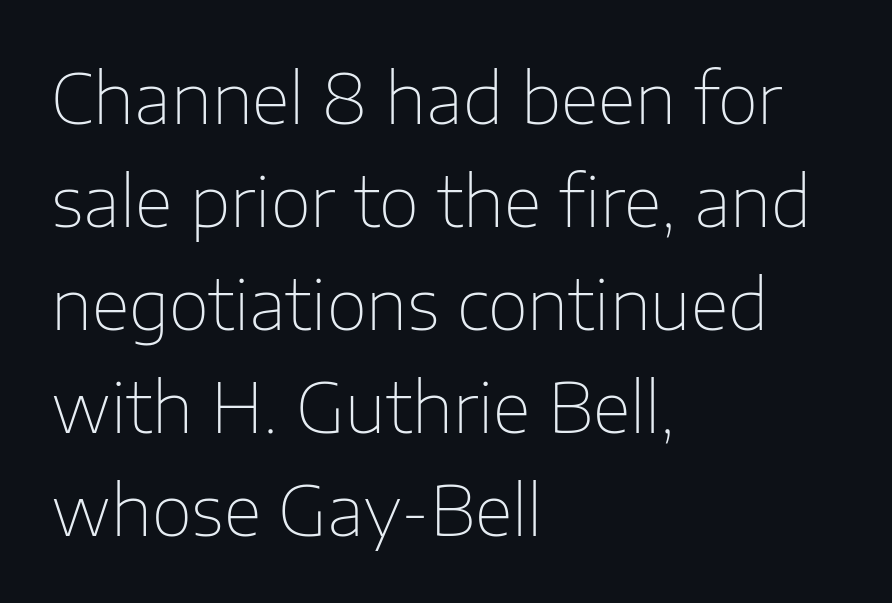
The image shows 70 px thin sans-serif type, upright; set left-aligned, normal line spacing (1.47x), normal letter spacing, not underlined; low stroke contrast and a medium x-height.
